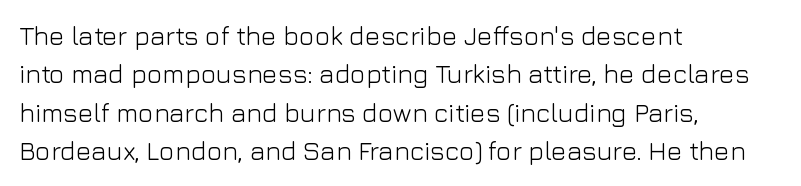
Leftover space on each line is placed entirely after the last word. The font sits on the lighter half of the weight spectrum, regular included. Here the glyphs are tracked normally, forming tight word shapes. Evenly set lines give the paragraph a standard silhouette. The area under the type is left untouched. The letters stand upright; this is a roman face.
